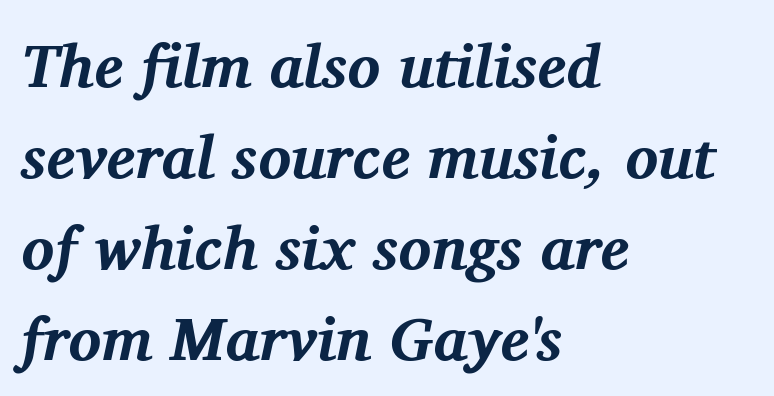
{"serif": "yes", "italic": "yes", "lean": "right", "slant_degrees": 11, "bold": "yes", "weight": "bold", "width": "normal", "stroke_contrast": "medium", "x_height": "medium", "monospaced": "no", "underline": "no", "align": "left", "line_spacing": "normal", "line_spacing_ratio": 1.49, "letter_spacing": "normal", "letter_spacing_em": 0.0, "glyph_px": 61}
